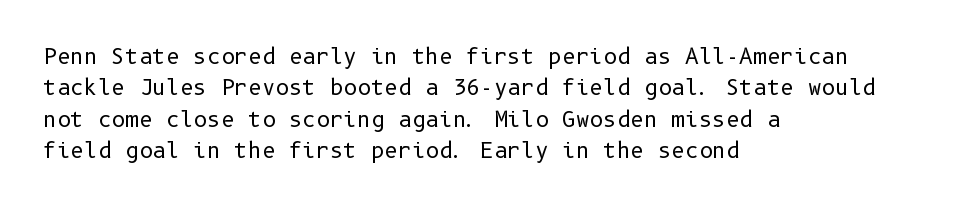
Ordinary non-slanted type is in use. Honestly, the row spacing looks completely unremarkable. These lines keep a tight, regular rhythm from letter to letter. These lines stack with their left ends in a neat column.
